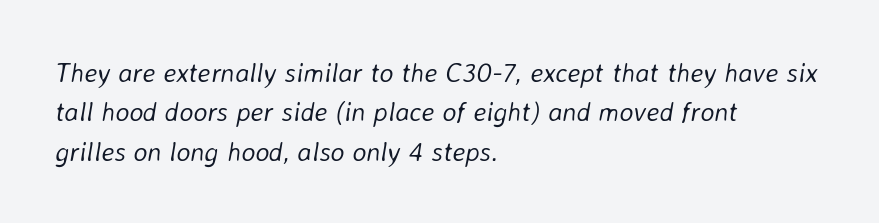
The image shows 27 px text type, italic (leaning right); set left-aligned, normal line spacing (1.46x), normal letter spacing, not underlined.
